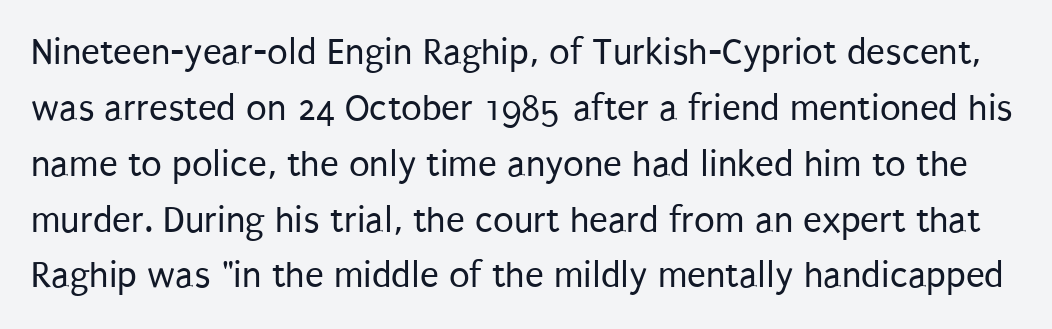
Q: Is the text bold? A: No.
Q: Is the text italic (slanted)? A: No, it is upright.
Q: Is the typeface a serif or a sans-serif typeface? A: Sans-serif.
Q: Is the text underlined? A: No.
Q: Is the spacing between letters normal or unusually wide? A: Normal.
Q: Is the spacing between lines tight, normal or loose? A: Normal.
Q: Width (condensed, normal, or wide)? A: Condensed.
Q: Stroke contrast? A: Low.
Q: x-height? A: Large.
Q: Monospaced? A: No.
